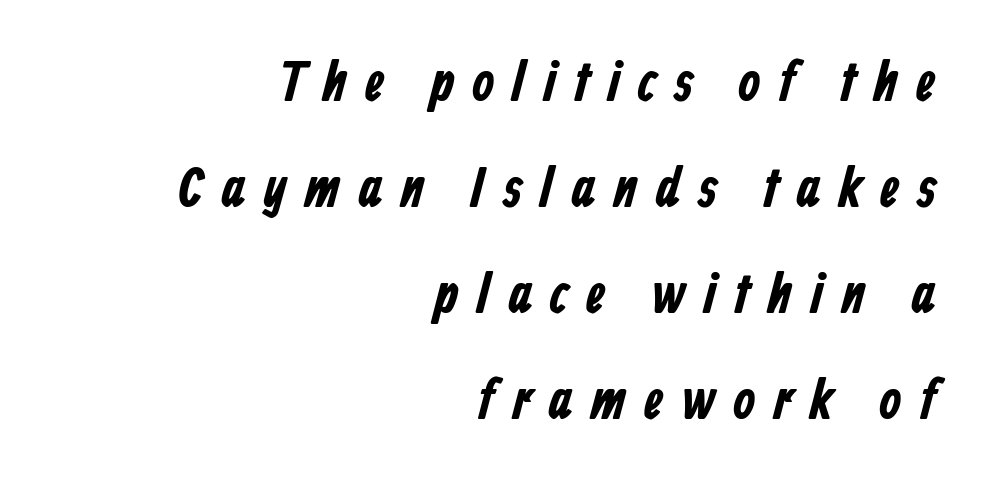
Each line ends at the same right margin while the left side varies. The font family rendered here belongs to the sans-serif group. The rendering inserts visible extra space after every character. Clear beneath every line of the passage. Is this a fixed-width face? No — the glyphs have proportional, varying widths.
